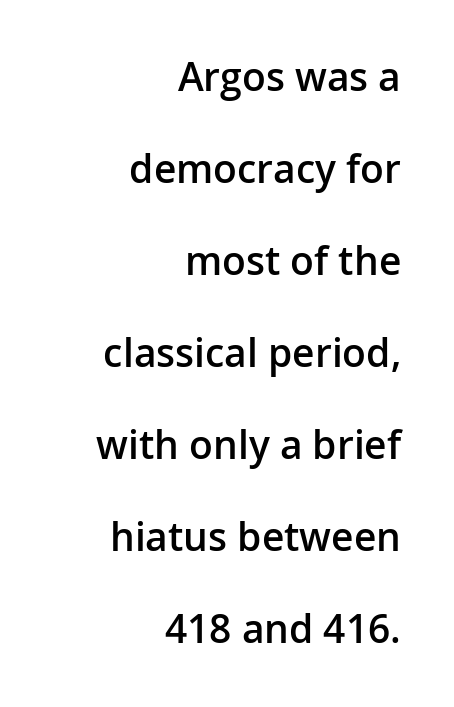
Q: Is the text bold? A: Semi-bold.
Q: Is the text italic (slanted)? A: No, it is upright.
Q: Is the typeface a serif or a sans-serif typeface? A: Sans-serif.
Q: Is the text underlined? A: No.
Q: How is the paragraph aligned? A: Right-aligned.
Q: Is the spacing between letters normal or unusually wide? A: Normal.
Q: Is the spacing between lines tight, normal or loose? A: Loose.
Q: Width (condensed, normal, or wide)? A: Normal.
Q: Stroke contrast? A: Low.
Q: x-height? A: Medium.
Q: Monospaced? A: No.
